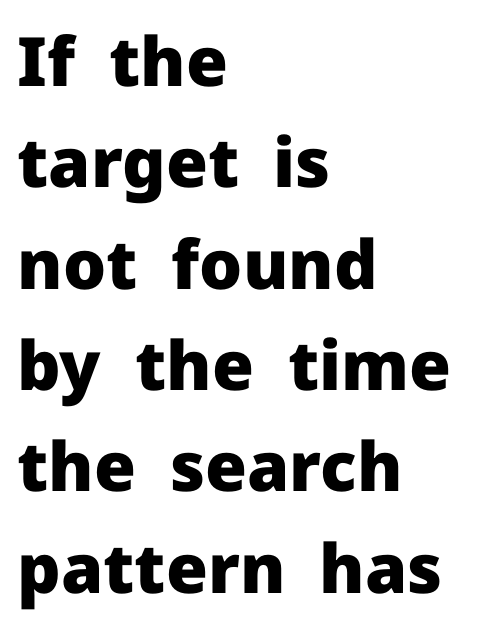
Strokes here are thick enough to call this a true bold. The letters advance in unequal steps, a hallmark of proportional type. Regular leading. No italicization has been applied; the sample stays upright. The paragraph has a hard left edge and a soft right edge. Is this a sans? Yes — the strokes have no serifs.
